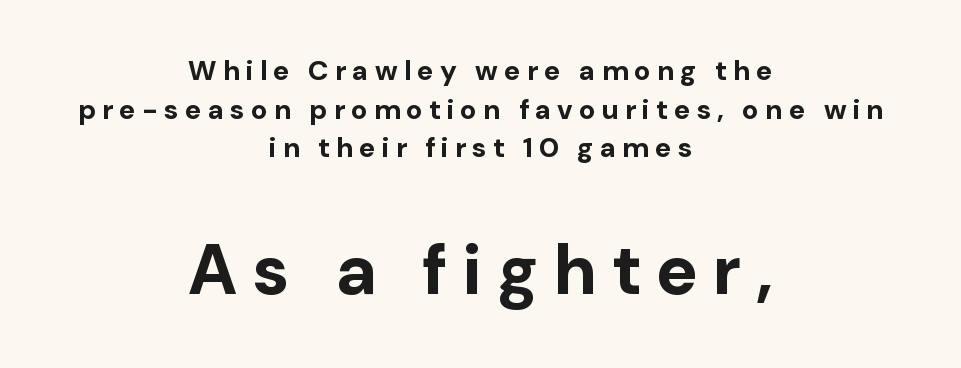
Q: Is the text bold? A: Yes.
Q: Is the text italic (slanted)? A: No, it is upright.
Q: Is the typeface a serif or a sans-serif typeface? A: Sans-serif.
Q: Is the text underlined? A: No.
Q: How is the paragraph aligned? A: Centered.
Q: Is the spacing between letters normal or unusually wide? A: Unusually wide.
Q: Is the spacing between lines tight, normal or loose? A: Normal.
Q: Which block of text is set in a larger size, the first (top) or the second (bottom)? A: The second (bottom) one.
Q: Width (condensed, normal, or wide)? A: Normal.
Q: Stroke contrast? A: Low.
Q: x-height? A: Medium.
Q: Monospaced? A: No.
